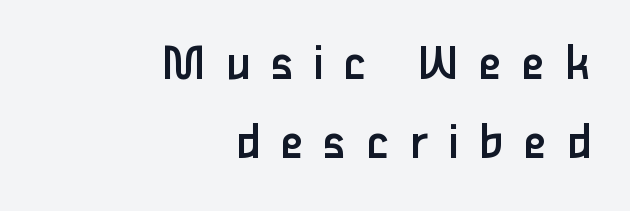
The image shows 53 px regular-weight sans-serif type, upright; set right-aligned, normal line spacing (1.49x), unusually wide letter spacing (+0.37 em), not underlined; low stroke contrast and a medium x-height.
